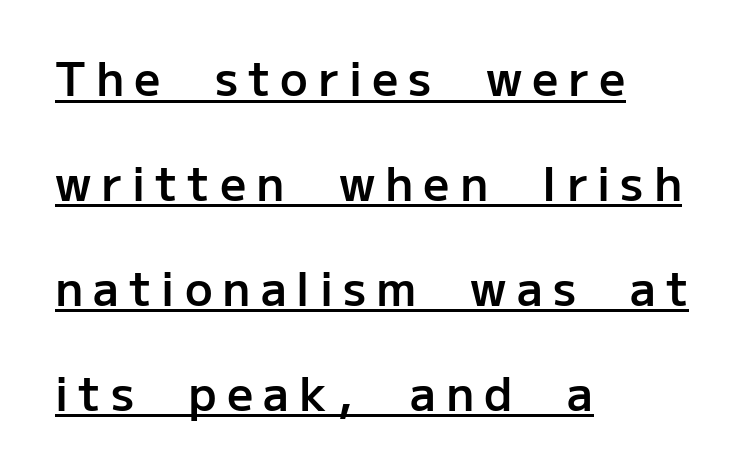
{"serif": "no", "italic": "no", "bold": "semi", "weight": "semibold", "width": "normal", "stroke_contrast": "low", "x_height": "medium", "monospaced": "no", "underline": "yes", "align": "left", "line_spacing": "loose", "line_spacing_ratio": 2.28, "letter_spacing": "wide", "letter_spacing_em": 0.22, "glyph_px": 46}
